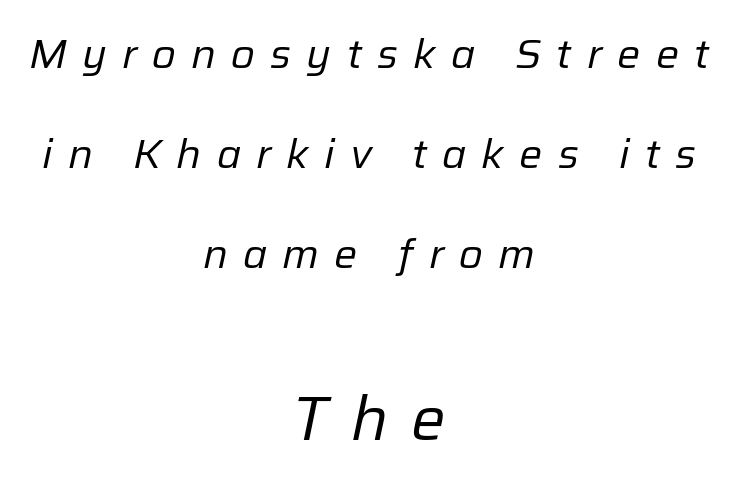
The image shows 61 px regular-weight type, italic (leaning right); set centered, loose line spacing (2.44x), unusually wide letter spacing (+0.37 em), not underlined; the second (bottom) block is 1.49x larger; low stroke contrast and a medium x-height.
